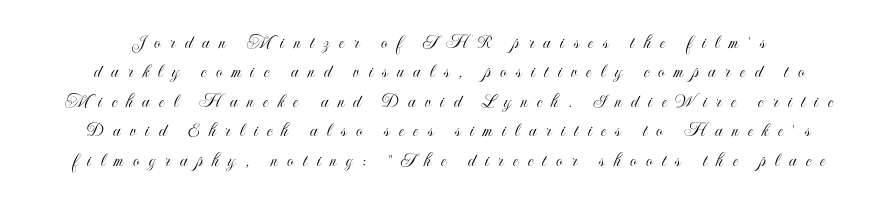
The image shows 20 px text type; set centered, normal line spacing (1.47x), unusually wide letter spacing (+0.47 em), not underlined.
